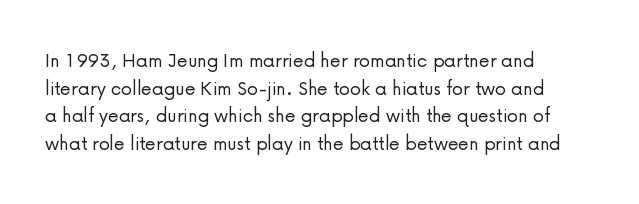
Q: Is the text bold? A: No.
Q: Is the text italic (slanted)? A: No, it is upright.
Q: Is the text underlined? A: No.
Q: How is the paragraph aligned? A: Left-aligned.
Q: Is the spacing between letters normal or unusually wide? A: Normal.
Q: Is the spacing between lines tight, normal or loose? A: Normal.
